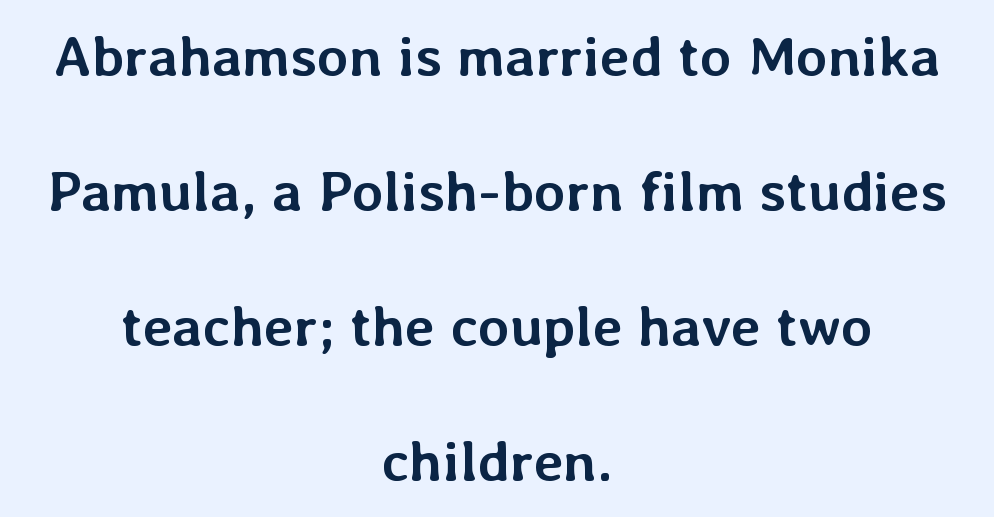
The image shows 57 px semibold type, upright; set centered, loose line spacing (2.37x), normal letter spacing, not underlined; low stroke contrast and a medium x-height.
